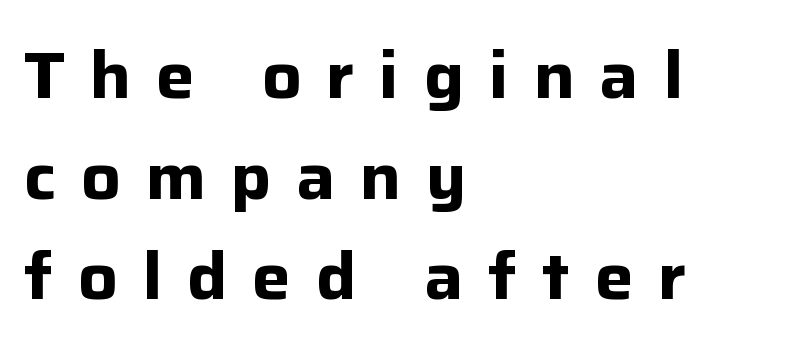
{"serif": "no", "italic": "no", "bold": "yes", "weight": "bold", "width": "normal", "stroke_contrast": "low", "x_height": "medium", "monospaced": "no", "underline": "no", "align": "left", "line_spacing": "normal", "line_spacing_ratio": 1.55, "letter_spacing": "wide", "letter_spacing_em": 0.38, "glyph_px": 65}
